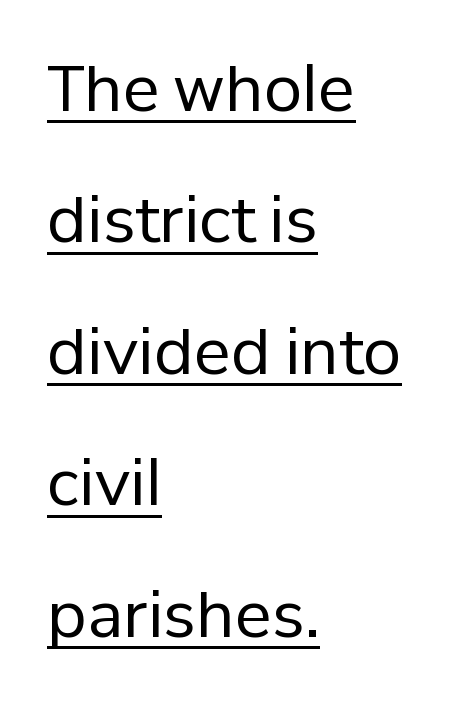
The image shows 62 px regular-weight sans-serif type, upright; set left-aligned, loose line spacing (2.12x), normal letter spacing, underlined; low stroke contrast and a medium x-height.
